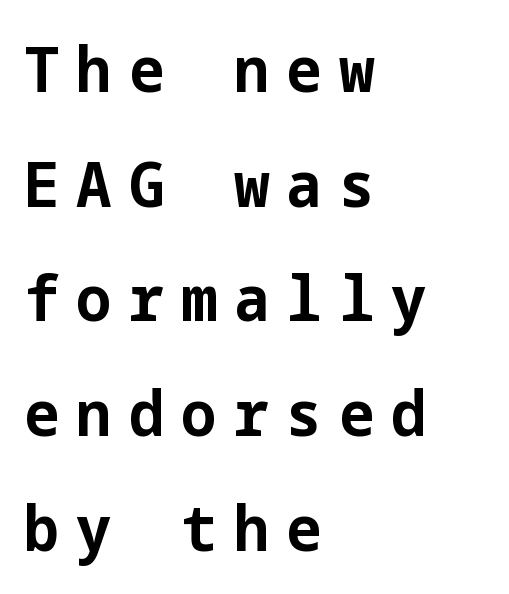
Q: Is the text bold? A: Yes.
Q: Is the text italic (slanted)? A: No, it is upright.
Q: Is the typeface a serif or a sans-serif typeface? A: Sans-serif.
Q: Is the text underlined? A: No.
Q: How is the paragraph aligned? A: Left-aligned.
Q: Is the spacing between letters normal or unusually wide? A: Unusually wide.
Q: Width (condensed, normal, or wide)? A: Normal.
Q: Stroke contrast? A: Low.
Q: x-height? A: Medium.
